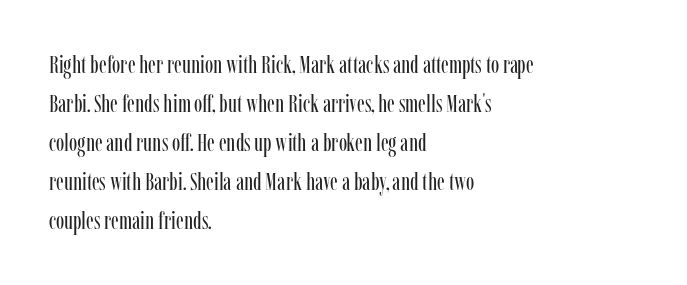
Q: Is the text bold? A: No.
Q: Is the text italic (slanted)? A: No, it is upright.
Q: Is the text underlined? A: No.
Q: How is the paragraph aligned? A: Left-aligned.
Q: Is the spacing between letters normal or unusually wide? A: Normal.
Q: Is the spacing between lines tight, normal or loose? A: Normal.
